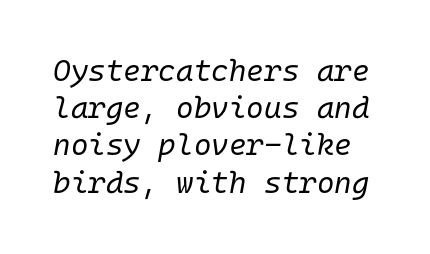
The image shows 30 px regular-weight type, italic (leaning right), monospaced; set line spacing 1.24x, normal letter spacing, not underlined; low stroke contrast and a medium x-height.
